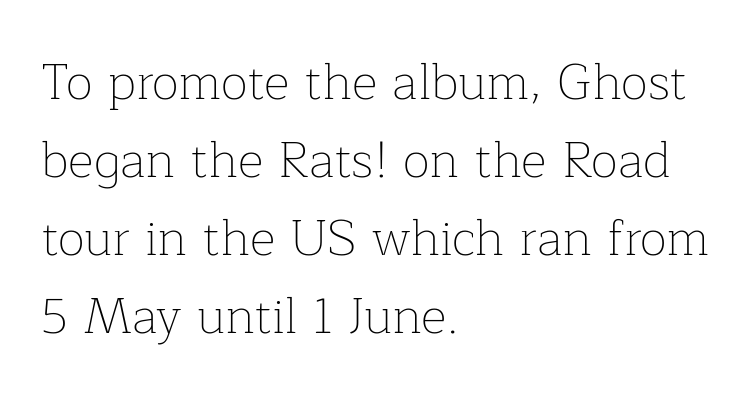
You can tell it's not italic because the verticals are truly vertical. Vertical stems look standard width or narrower in stroke. Observe the ordinary spacing: letters are neighbours, not strangers. The passage shown is typed in a proportional face where columns would drift. A normal amount of white space separates one row of letters from the next. Check the space under the baseline: it is left empty.
